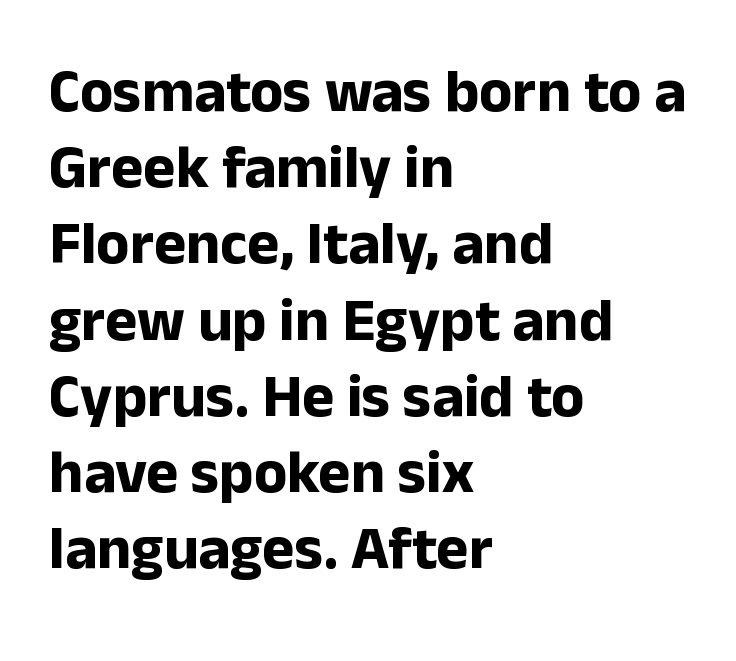
{"serif": "no", "italic": "no", "bold": "yes", "weight": "bold", "width": "normal", "stroke_contrast": "low", "x_height": "medium", "monospaced": "no", "underline": "no", "align": "left", "line_spacing": "normal", "line_spacing_ratio": 1.25, "letter_spacing": "normal", "letter_spacing_em": 0.0, "glyph_px": 61}
